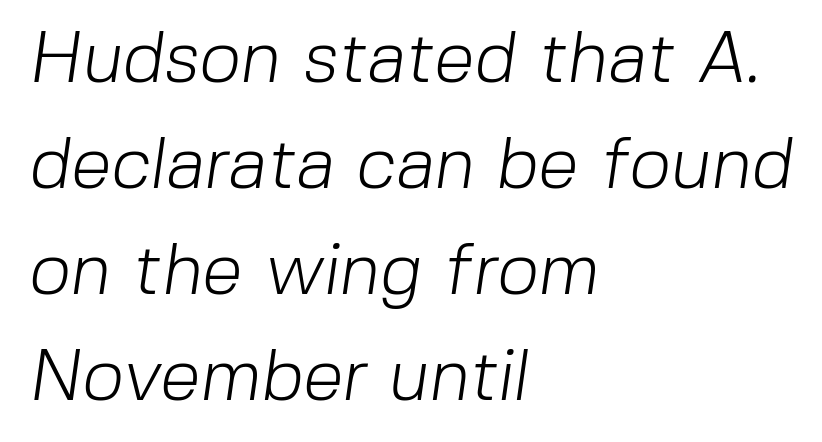
Left-aligned paragraph, ragged on the right. This is not heavy type; no bold has been used. You could not count columns in this text — the font is proportionally spaced. Regarding serifs, this sample does without them.
